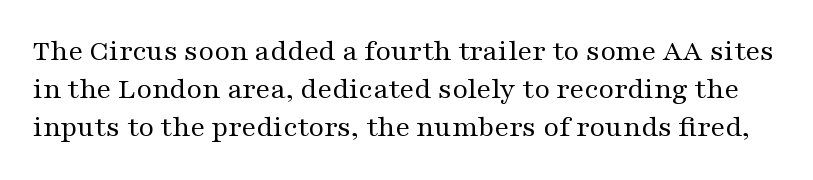
Varying glyph widths throughout — classic text-font behaviour. Honestly, the letter spacing is just normal — you wouldn't notice it. Regarding serifs, this sample has them. Each stroke keeps to a modest, everyday thickness or less.
